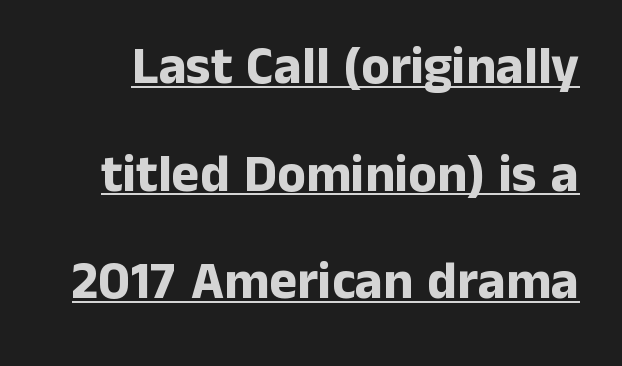
Q: Is the text bold? A: Yes.
Q: Is the text italic (slanted)? A: No, it is upright.
Q: Is the typeface a serif or a sans-serif typeface? A: Sans-serif.
Q: Is the text underlined? A: Yes.
Q: Is the spacing between letters normal or unusually wide? A: Normal.
Q: Is the spacing between lines tight, normal or loose? A: Loose.
Q: Width (condensed, normal, or wide)? A: Normal.
Q: Stroke contrast? A: Low.
Q: x-height? A: Medium.
Q: Monospaced? A: No.
